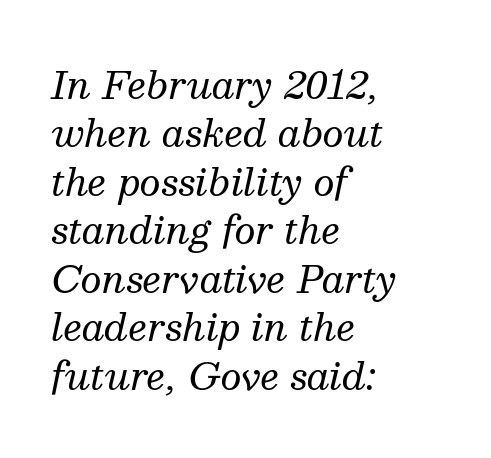
Q: Is the text bold? A: No.
Q: Is the text italic (slanted)? A: Yes, it leans right by about 13 degrees.
Q: Is the typeface a serif or a sans-serif typeface? A: Serif.
Q: Is the text underlined? A: No.
Q: How is the paragraph aligned? A: Left-aligned.
Q: Is the spacing between letters normal or unusually wide? A: Normal.
Q: Is the spacing between lines tight, normal or loose? A: Normal.
Q: Width (condensed, normal, or wide)? A: Normal.
Q: Stroke contrast? A: Medium.
Q: x-height? A: Medium.
Q: Monospaced? A: No.
